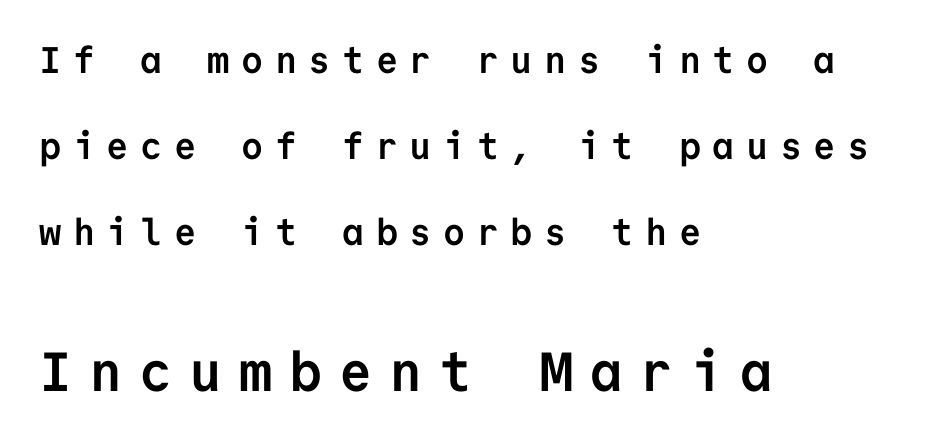
The image shows 55 px semibold sans-serif type, upright, monospaced; set left-aligned, loose line spacing (2.32x), unusually wide letter spacing (+0.31 em), not underlined; the second (bottom) block is 1.49x larger; low stroke contrast and a medium x-height.
